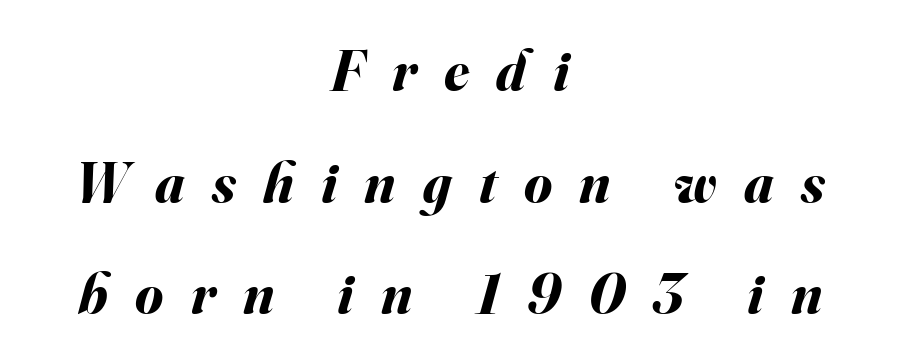
{"italic": "yes", "lean": "right", "slant_degrees": 16, "bold": "yes", "weight": "bold", "width": "normal", "stroke_contrast": "medium", "x_height": "small", "monospaced": "no", "underline": "no", "align": "center", "line_spacing": "loose", "line_spacing_ratio": 1.96, "letter_spacing": "wide", "letter_spacing_em": 0.48, "glyph_px": 57}
